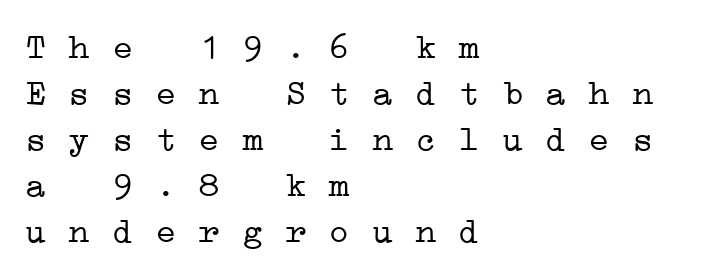
The image shows 36 px light, wide serif type, monospaced; set left-aligned, normal line spacing (1.28x), normal letter spacing, not underlined; low stroke contrast and a medium x-height.
